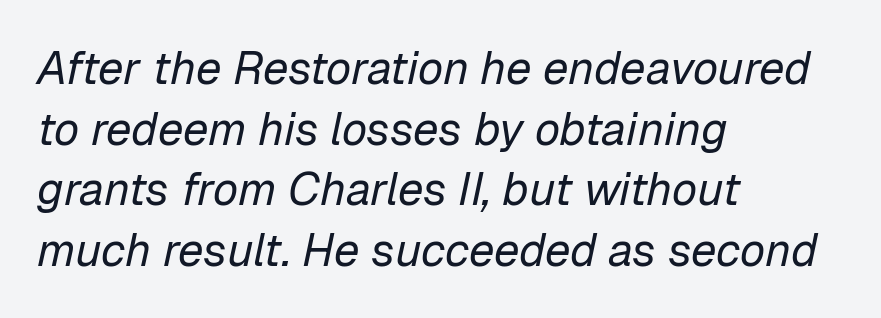
The image shows 46 px regular-weight type, italic (leaning right); set left-aligned, normal line spacing (1.32x), normal letter spacing, not underlined; low stroke contrast and a medium x-height.
